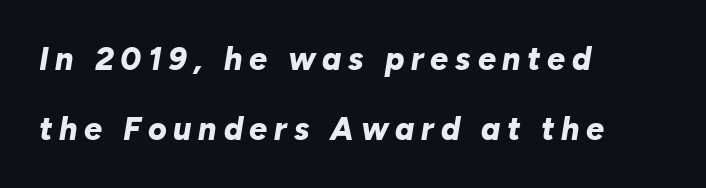
Honestly, the letter spacing is so wide it's the main thing you notice. The whole block is typeset with a tilt. This sample is left-justified, so line endings fall wherever the words run out. Its strokes are broad and dark, the hallmark of bold type.
